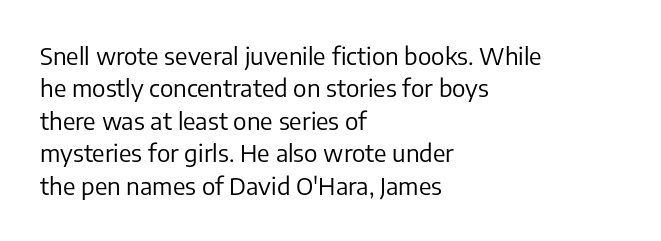
Q: Is the text bold? A: No.
Q: Is the text italic (slanted)? A: No, it is upright.
Q: Is the text underlined? A: No.
Q: How is the paragraph aligned? A: Left-aligned.
Q: Is the spacing between letters normal or unusually wide? A: Normal.
Q: Is the spacing between lines tight, normal or loose? A: Normal.
